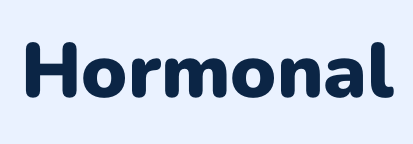
{"serif": "no", "italic": "no", "bold": "yes", "weight": "heavy", "width": "normal", "stroke_contrast": "low", "x_height": "medium", "monospaced": "no", "underline": "no", "letter_spacing": "normal", "letter_spacing_em": 0.0, "glyph_px": 77}
